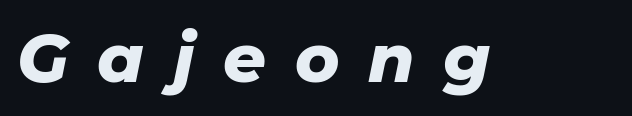
The image shows 67 px heavy type, italic (leaning right); set unusually wide letter spacing (+0.43 em), not underlined; low stroke contrast and a medium x-height.
